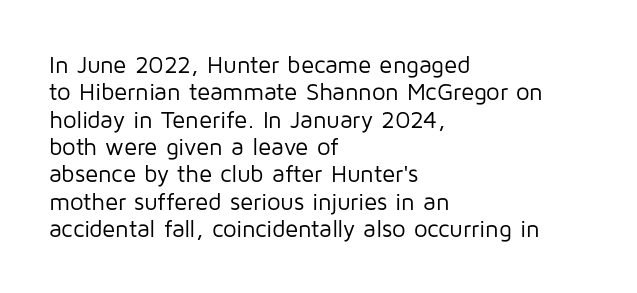
Q: Is the text bold? A: No.
Q: Is the text italic (slanted)? A: No, it is upright.
Q: Is the text underlined? A: No.
Q: How is the paragraph aligned? A: Left-aligned.
Q: Is the spacing between letters normal or unusually wide? A: Normal.
Q: Is the spacing between lines tight, normal or loose? A: Tight.
